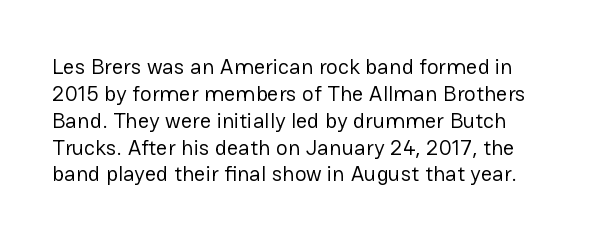
A quiet, ordinary-to-light weight characterises the typeface. A roman cut, with each character standing at attention. Default kerning and tracking; the words read as compact shapes. The string is rendered with underlining switched off.
